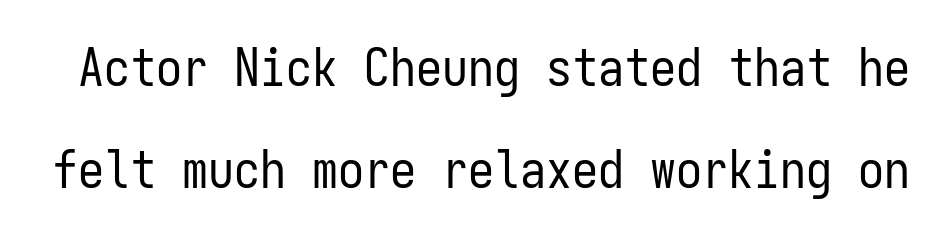
{"serif": "no", "italic": "no", "bold": "no", "weight": "regular", "width": "condensed", "stroke_contrast": "low", "x_height": "medium", "monospaced": "yes", "underline": "no", "line_spacing": "loose", "line_spacing_ratio": 1.96, "letter_spacing": "normal", "letter_spacing_em": 0.0, "glyph_px": 52}
